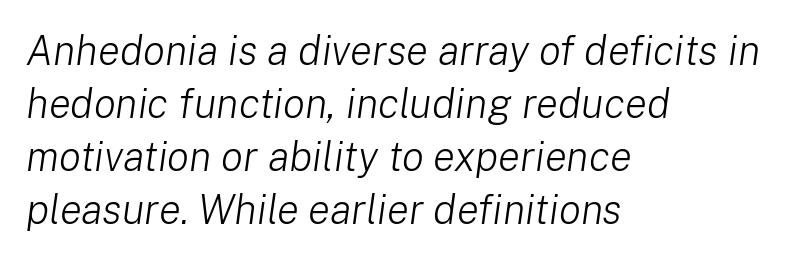
Q: Is the text bold? A: No.
Q: Is the text italic (slanted)? A: Yes, it leans right by about 8 degrees.
Q: Is the text underlined? A: No.
Q: How is the paragraph aligned? A: Left-aligned.
Q: Is the spacing between letters normal or unusually wide? A: Normal.
Q: Is the spacing between lines tight, normal or loose? A: Normal.
Q: Width (condensed, normal, or wide)? A: Normal.
Q: Stroke contrast? A: Low.
Q: x-height? A: Medium.
Q: Monospaced? A: No.
